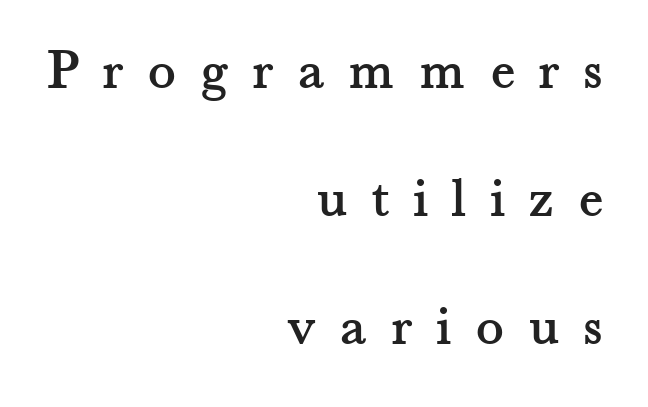
{"serif": "yes", "italic": "no", "width": "normal", "stroke_contrast": "medium", "x_height": "small", "monospaced": "no", "underline": "no", "align": "right", "line_spacing": "loose", "line_spacing_ratio": 2.21, "letter_spacing": "wide", "letter_spacing_em": 0.42, "glyph_px": 58}
